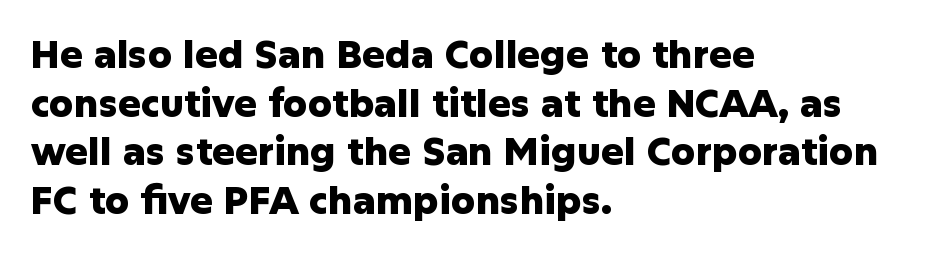
Regarding leading, the lines here are spaced in the standard way. The letters stand straight up with perfectly vertical stems. Glance below the letters and you will spot only blank space. The passage is arranged the way most books set body copy — flush left.
